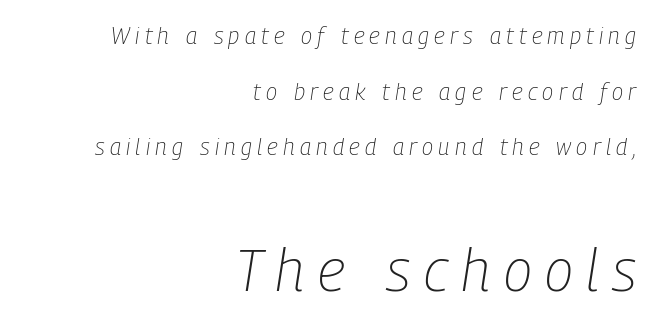
{"italic": "yes", "lean": "right", "slant_degrees": 9, "bold": "no", "weight": "light", "width": "condensed", "stroke_contrast": "low", "x_height": "medium", "monospaced": "no", "underline": "no", "align": "right", "line_spacing": "loose", "line_spacing_ratio": 2.42, "letter_spacing": "wide", "letter_spacing_em": 0.23, "larger_block": "second", "size_ratio": 2.52, "glyph_px": 58}
